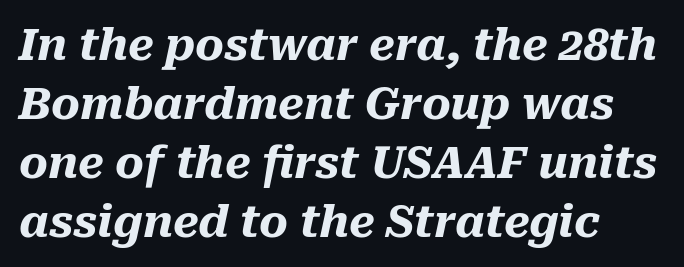
{"italic": "yes", "lean": "right", "slant_degrees": 10, "bold": "yes", "weight": "heavy", "width": "normal", "stroke_contrast": "medium", "x_height": "medium", "monospaced": "no", "underline": "no", "align": "left", "line_spacing": "normal", "line_spacing_ratio": 1.34, "letter_spacing": "normal", "letter_spacing_em": 0.0, "glyph_px": 44}
